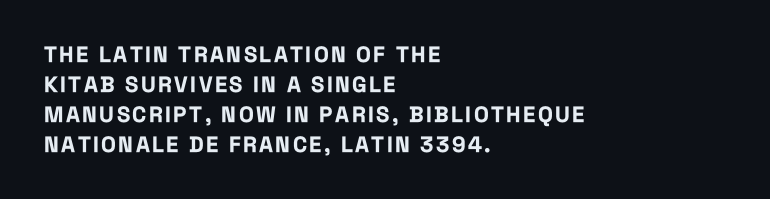
The image shows 22 px bold type, upright; set left-aligned, normal line spacing (1.37x), not underlined.
